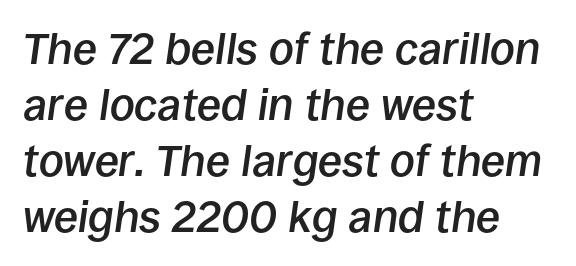
Check the space under the baseline: it is left empty. Weight check: semibold — heavier than regular, not quite bold. The designer left line spacing at the default. Casual observation: everything's shoved over to the left.
